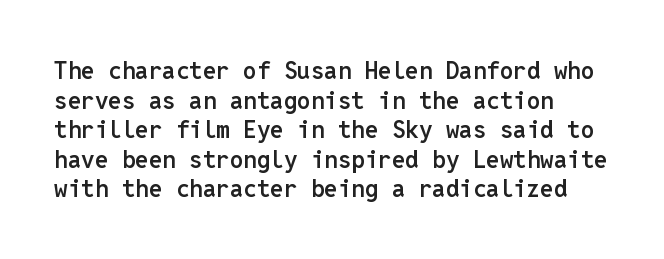
Q: Is the text bold? A: Semi-bold.
Q: Is the text italic (slanted)? A: No, it is upright.
Q: Is the text underlined? A: No.
Q: How is the paragraph aligned? A: Left-aligned.
Q: Is the spacing between letters normal or unusually wide? A: Normal.
